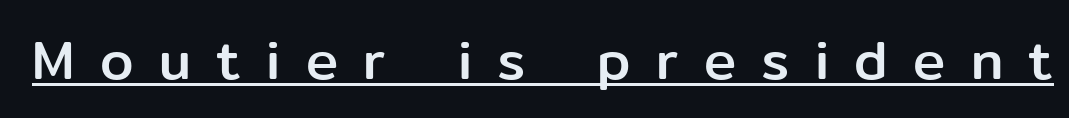
Q: Is the text italic (slanted)? A: No, it is upright.
Q: Is the typeface a serif or a sans-serif typeface? A: Sans-serif.
Q: Is the text underlined? A: Yes.
Q: Is the spacing between letters normal or unusually wide? A: Unusually wide.
Q: Width (condensed, normal, or wide)? A: Normal.
Q: Stroke contrast? A: Low.
Q: x-height? A: Medium.
Q: Monospaced? A: No.
